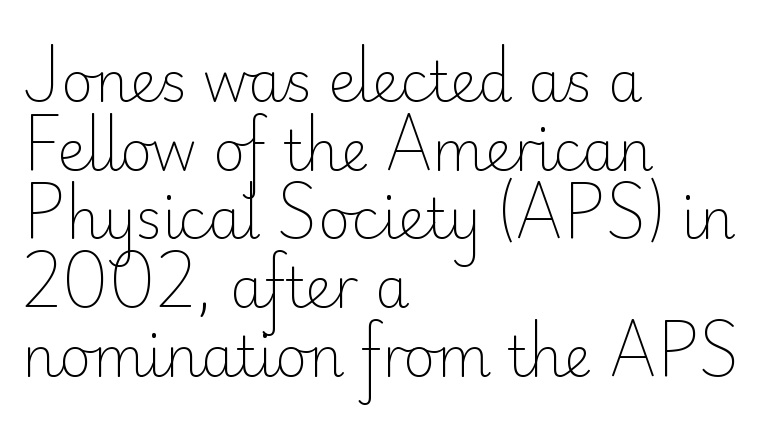
The image shows 55 px light sans-serif type, upright; set left-aligned, normal line spacing (1.25x), normal letter spacing, not underlined; low stroke contrast and a small x-height.
